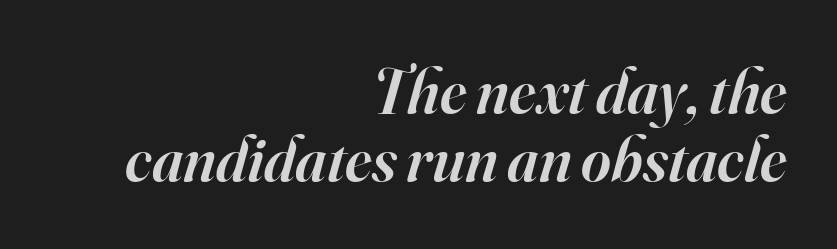
Q: Is the text bold? A: Semi-bold.
Q: Is the text italic (slanted)? A: Yes, it leans right by about 16 degrees.
Q: Is the typeface a serif or a sans-serif typeface? A: Serif.
Q: Is the text underlined? A: No.
Q: How is the paragraph aligned? A: Right-aligned.
Q: Is the spacing between letters normal or unusually wide? A: Normal.
Q: Is the spacing between lines tight, normal or loose? A: Tight.
Q: Width (condensed, normal, or wide)? A: Normal.
Q: Stroke contrast? A: High.
Q: x-height? A: Small.
Q: Monospaced? A: No.
